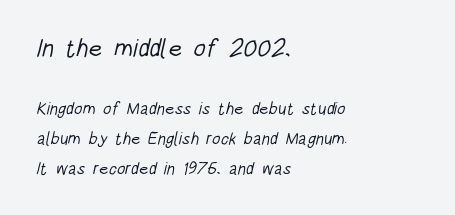
{"bold": "no", "underline": "no", "align": "left", "line_spacing_ratio": 1.77, "letter_spacing": "normal", "letter_spacing_em": 0.0, "larger_block": "first", "size_ratio": 1.47, "glyph_px": 25}
